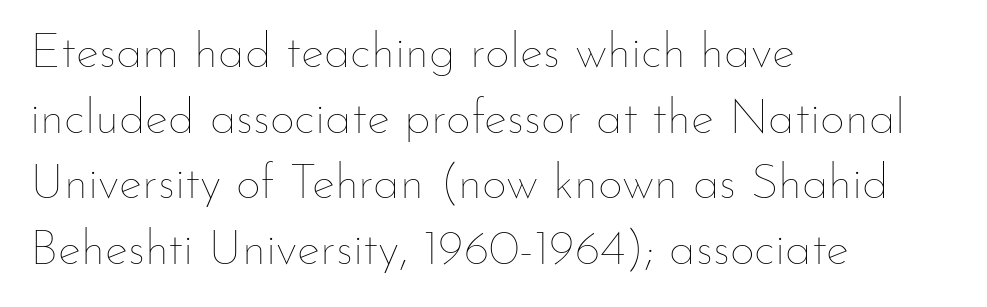
The image shows 49 px thin type, upright; set left-aligned, normal line spacing (1.34x), normal letter spacing, not underlined; low stroke contrast and a small x-height.
